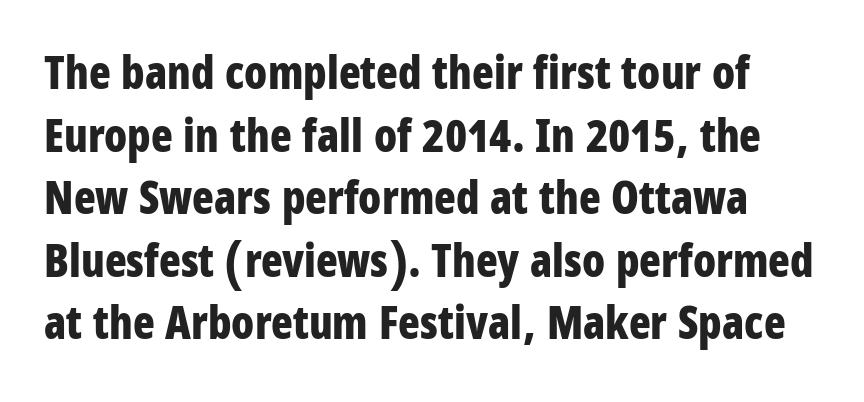
Q: Is the text bold? A: Yes.
Q: Is the text italic (slanted)? A: No, it is upright.
Q: Is the typeface a serif or a sans-serif typeface? A: Sans-serif.
Q: Is the text underlined? A: No.
Q: Is the spacing between letters normal or unusually wide? A: Normal.
Q: Is the spacing between lines tight, normal or loose? A: Normal.
Q: Width (condensed, normal, or wide)? A: Condensed.
Q: Stroke contrast? A: Low.
Q: x-height? A: Large.
Q: Monospaced? A: No.
